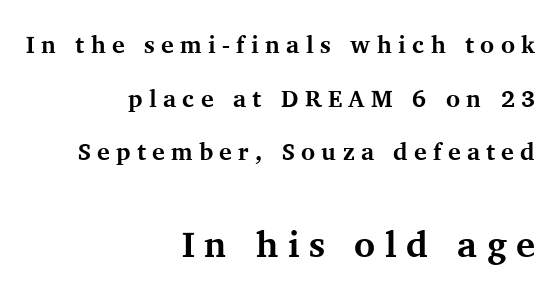
Q: Is the text bold? A: Yes.
Q: Is the text italic (slanted)? A: No, it is upright.
Q: Is the typeface a serif or a sans-serif typeface? A: Serif.
Q: Is the text underlined? A: No.
Q: How is the paragraph aligned? A: Right-aligned.
Q: Is the spacing between letters normal or unusually wide? A: Unusually wide.
Q: Is the spacing between lines tight, normal or loose? A: Loose.
Q: Which block of text is set in a larger size, the first (top) or the second (bottom)? A: The second (bottom) one.
Q: Width (condensed, normal, or wide)? A: Normal.
Q: Stroke contrast? A: Medium.
Q: x-height? A: Medium.
Q: Monospaced? A: No.
